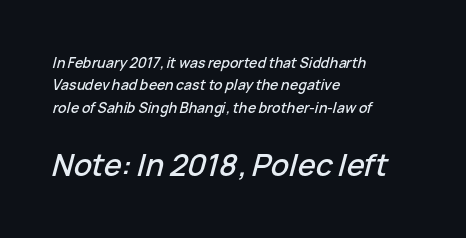
Q: Is the text italic (slanted)? A: Yes, it leans right by about 15 degrees.
Q: Is the text underlined? A: No.
Q: How is the paragraph aligned? A: Left-aligned.
Q: Is the spacing between letters normal or unusually wide? A: Normal.
Q: Is the spacing between lines tight, normal or loose? A: Normal.
Q: Which block of text is set in a larger size, the first (top) or the second (bottom)? A: The second (bottom) one.
Q: Width (condensed, normal, or wide)? A: Normal.
Q: Stroke contrast? A: Low.
Q: x-height? A: Medium.
Q: Monospaced? A: No.
